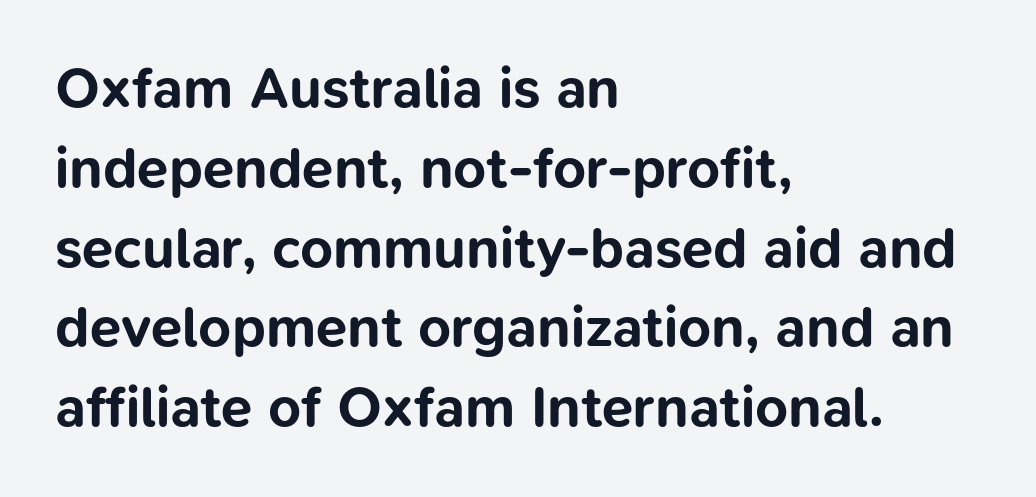
{"serif": "no", "italic": "no", "bold": "yes", "weight": "bold", "width": "normal", "stroke_contrast": "low", "x_height": "medium", "monospaced": "no", "underline": "no", "align": "left", "line_spacing": "normal", "line_spacing_ratio": 1.4, "letter_spacing": "normal", "letter_spacing_em": 0.0, "glyph_px": 57}
